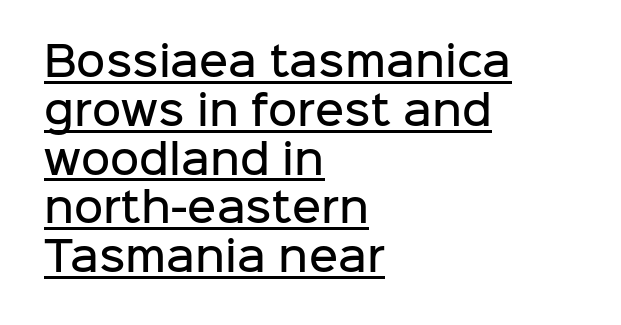
Q: Is the text bold? A: Semi-bold.
Q: Is the text italic (slanted)? A: No, it is upright.
Q: Is the typeface a serif or a sans-serif typeface? A: Sans-serif.
Q: Is the text underlined? A: Yes.
Q: How is the paragraph aligned? A: Left-aligned.
Q: Is the spacing between letters normal or unusually wide? A: Normal.
Q: Width (condensed, normal, or wide)? A: Normal.
Q: Stroke contrast? A: Low.
Q: x-height? A: Medium.
Q: Monospaced? A: No.
